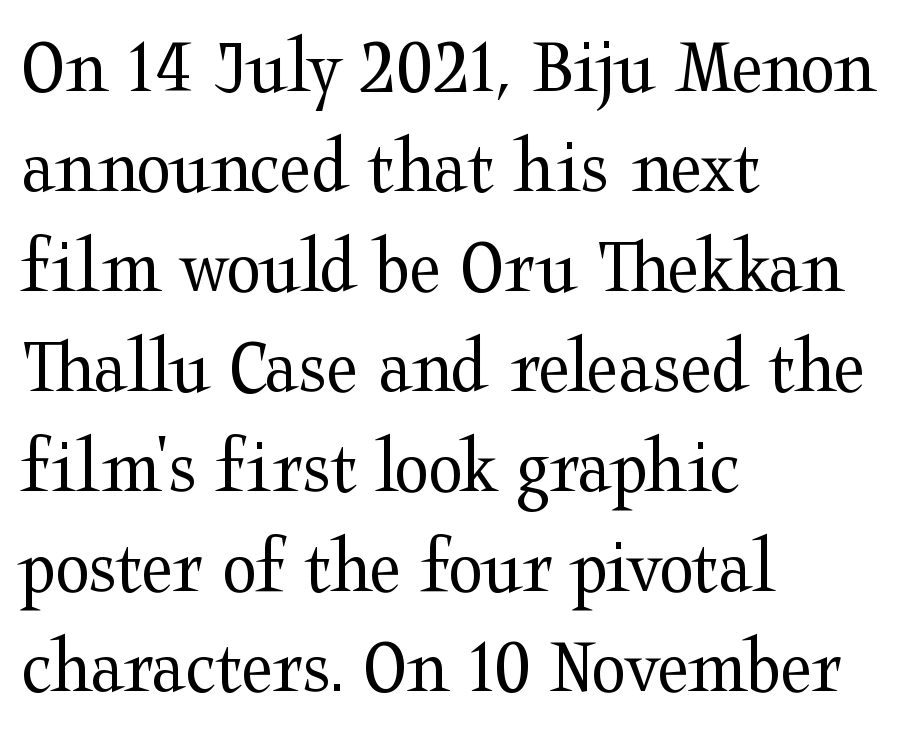
{"serif": "yes", "italic": "no", "bold": "no", "weight": "regular", "width": "wide", "stroke_contrast": "medium", "x_height": "medium", "monospaced": "no", "underline": "no", "align": "left", "line_spacing": "normal", "line_spacing_ratio": 1.25, "letter_spacing": "normal", "letter_spacing_em": 0.0, "glyph_px": 80}
